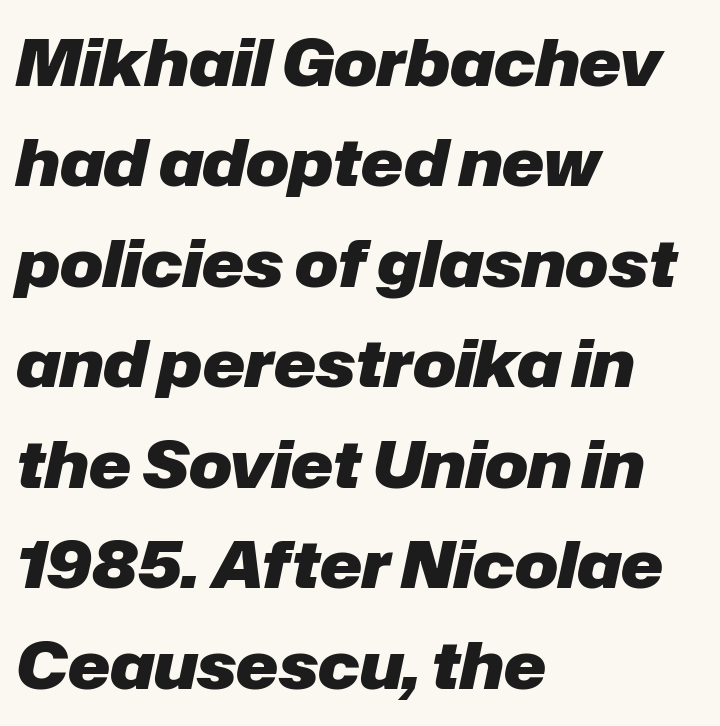
{"italic": "yes", "lean": "right", "slant_degrees": 12, "bold": "yes", "weight": "heavy", "width": "normal", "stroke_contrast": "low", "x_height": "medium", "monospaced": "no", "underline": "no", "align": "left", "line_spacing": "normal", "line_spacing_ratio": 1.57, "letter_spacing": "normal", "letter_spacing_em": 0.0, "glyph_px": 64}
